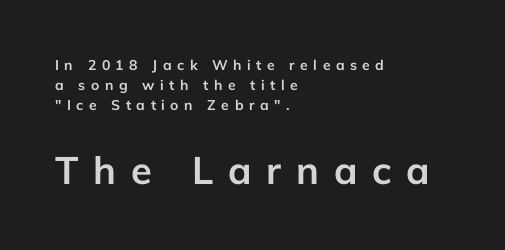
Whoever set this made the second block the dominant, larger element. Is the block centered? No — it sits flush against the left margin. Its strokes are broad and dark, the hallmark of bold type. Tracking here is generous; glyphs stand well apart from one another. Italic: no, the glyphs are upright roman.
